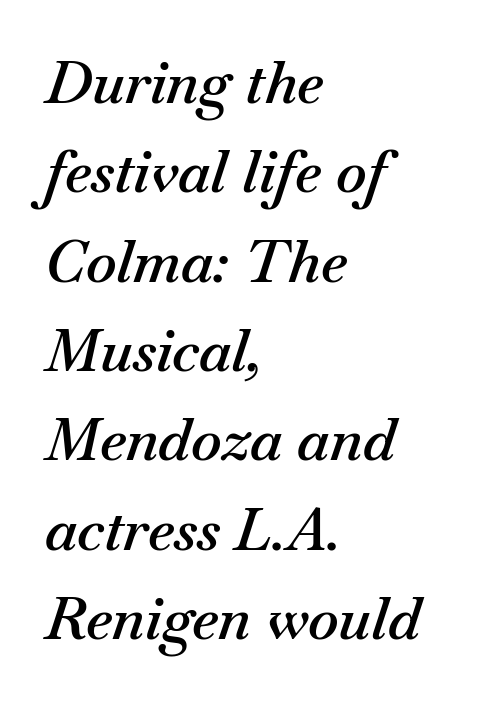
Q: Is the text bold? A: Semi-bold.
Q: Is the text italic (slanted)? A: Yes, it leans right by about 18 degrees.
Q: Is the text underlined? A: No.
Q: How is the paragraph aligned? A: Left-aligned.
Q: Is the spacing between letters normal or unusually wide? A: Normal.
Q: Is the spacing between lines tight, normal or loose? A: Normal.
Q: Width (condensed, normal, or wide)? A: Normal.
Q: Stroke contrast? A: Medium.
Q: x-height? A: Small.
Q: Monospaced? A: No.
